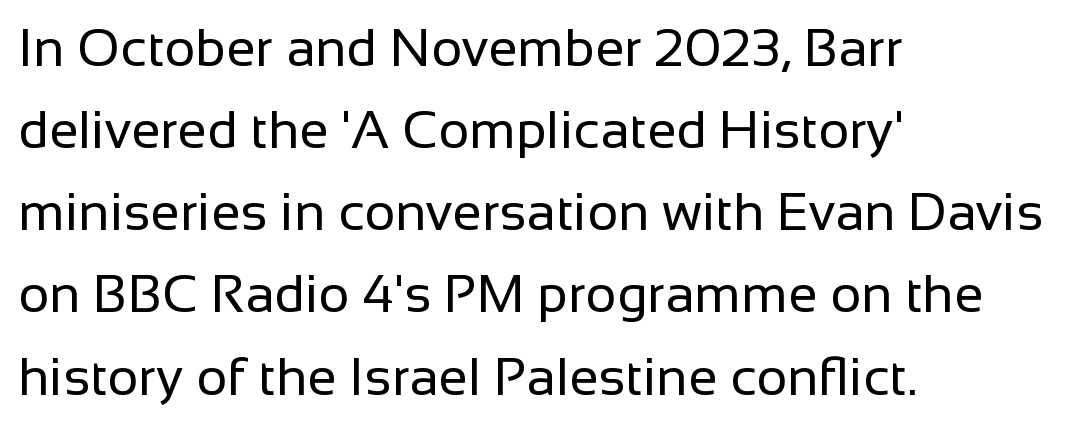
Tracking value appears to be zero — textbook default spacing. The passage shown is not underscored anywhere. Regarding serifs, this sample does without them. Line beginnings align vertically; line endings do not. The face looks like a standard text weight, possibly lighter.
